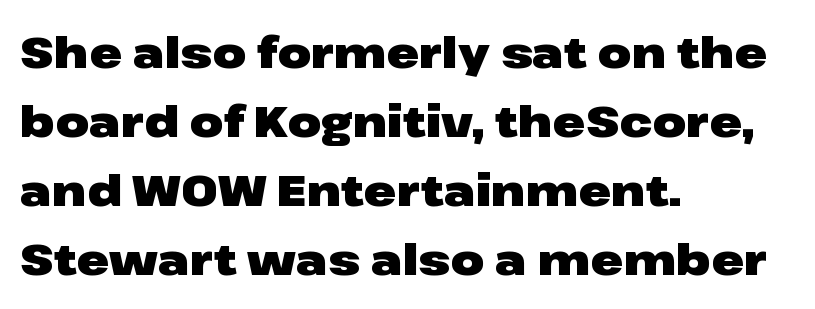
Serifs: no, the terminals of the letterforms are clean. If you measured baseline to baseline, you'd find a middling distance. The rag falls on the right side of this text block. Short note: letters normally spaced. The string is rendered with underlining switched off.
